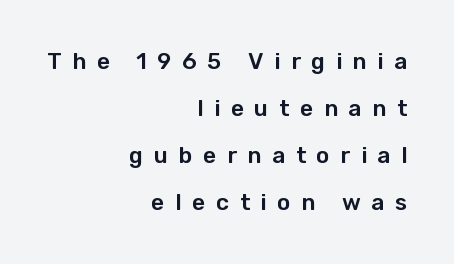
{"italic": "no", "underline": "no", "align": "right", "line_spacing": "loose", "line_spacing_ratio": 2.05, "letter_spacing": "wide", "letter_spacing_em": 0.46, "glyph_px": 23}
